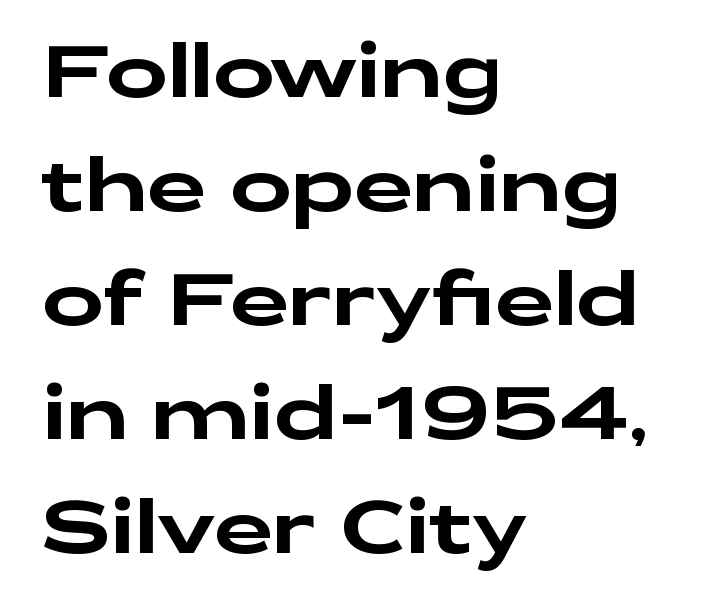
Upright lettering throughout. Think of a printed novel: that variable character pitch is what you see here. The space between consecutive lines is moderate. Is this a sans? Yes — the strokes have no serifs.
